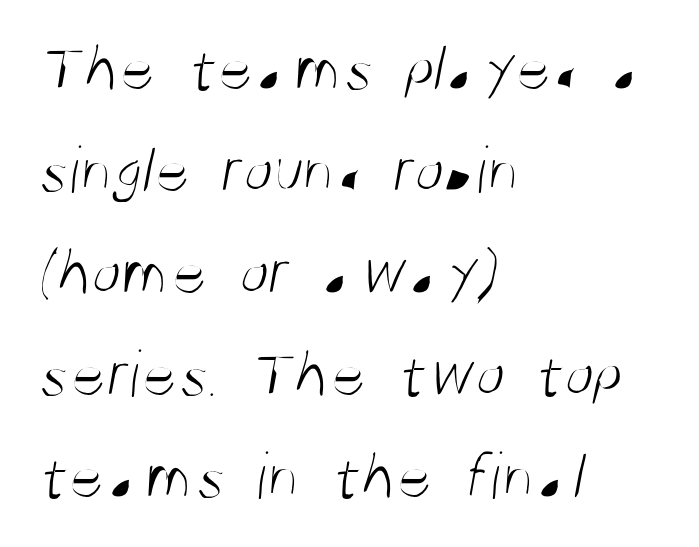
The image shows 68 px light, condensed sans-serif type; set left-aligned, normal line spacing (1.5x), normal letter spacing, not underlined; medium stroke contrast and a large x-height.
